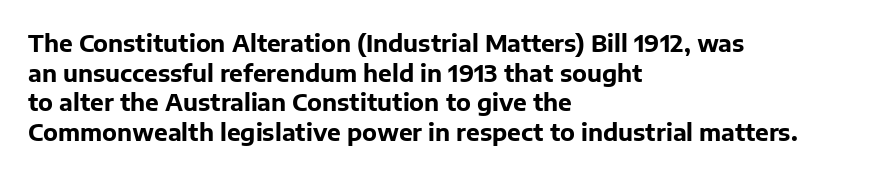
{"italic": "no", "bold": "yes", "underline": "no", "align": "left", "line_spacing": "normal", "line_spacing_ratio": 1.29, "letter_spacing": "normal", "letter_spacing_em": 0.0, "glyph_px": 23}
